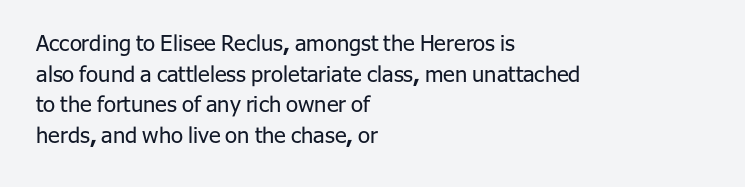
Here the glyphs are tracked normally, forming tight word shapes. This sample keeps an unexceptional amount of space between lines. Every character sits straight up, as roman type does. Each stroke keeps to a modest, everyday thickness or less. This rendering uses left alignment, leaving the right contour irregular. Descenders are the only things crossing below the line.
